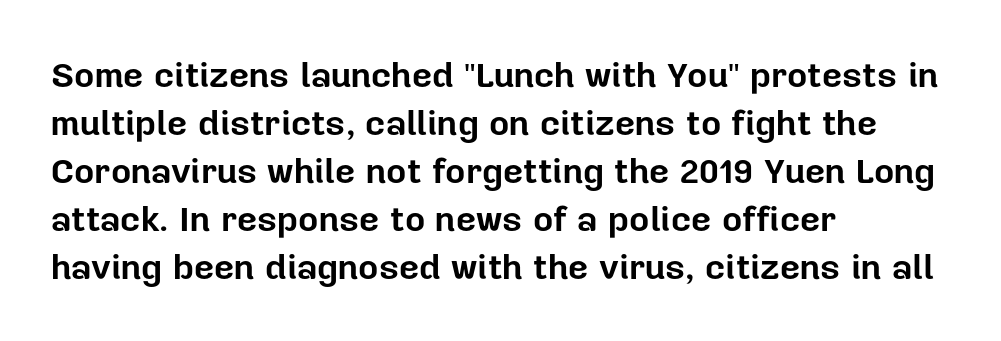
{"serif": "no", "italic": "no", "bold": "yes", "weight": "bold", "width": "normal", "stroke_contrast": "low", "x_height": "medium", "monospaced": "no", "underline": "no", "align": "left", "line_spacing": "normal", "line_spacing_ratio": 1.37, "letter_spacing": "normal", "letter_spacing_em": 0.0, "glyph_px": 35}
